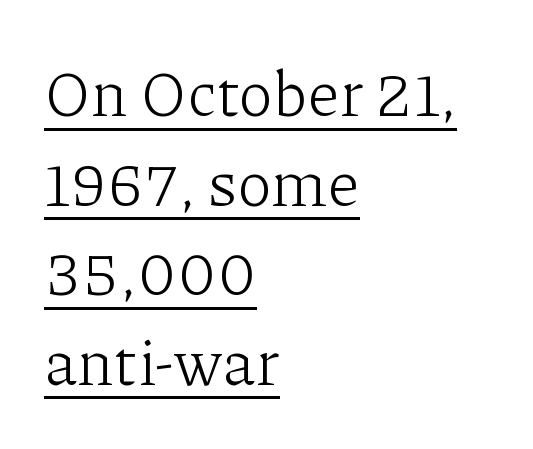
The image shows 64 px light serif type, upright; set left-aligned, normal line spacing (1.4x), normal letter spacing, underlined; low stroke contrast and a medium x-height.
